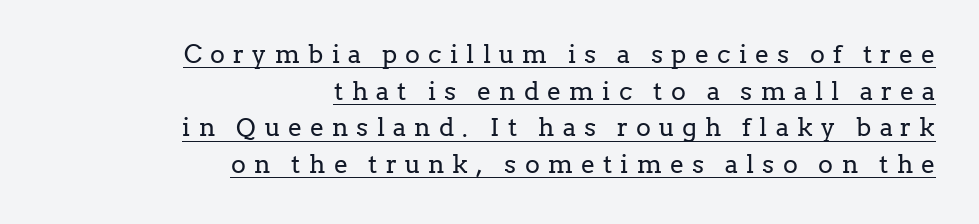
Q: Is the text bold? A: No.
Q: Is the text italic (slanted)? A: No, it is upright.
Q: Is the text underlined? A: Yes.
Q: How is the paragraph aligned? A: Right-aligned.
Q: Is the spacing between letters normal or unusually wide? A: Unusually wide.
Q: Is the spacing between lines tight, normal or loose? A: Normal.
